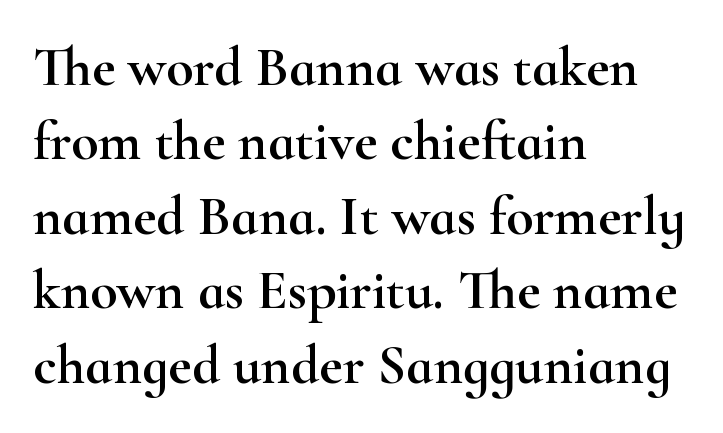
The image shows 56 px wide serif type, upright; set left-aligned, normal line spacing (1.33x), normal letter spacing, not underlined; high stroke contrast and a small x-height.
